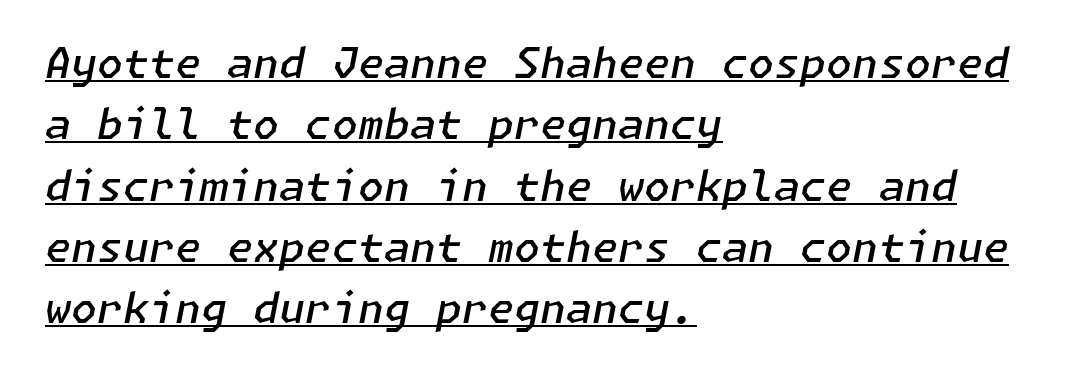
Is the block centered? No — it sits flush against the left margin. In terms of weight, the rendering is demibold, just under bold. One glance says typical: line gaps are just what's usual. The typography opts for an oblique posture over an upright one.
